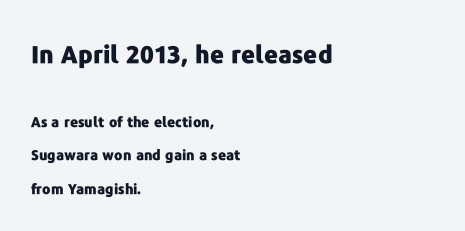
The image shows 24 px bold type, upright; set left-aligned, loose line spacing (2.4x), normal letter spacing, not underlined; the first (top) block is 1.71x larger.
